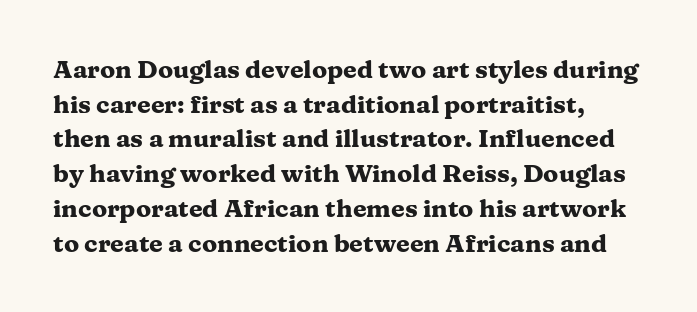
{"italic": "no", "bold": "yes", "underline": "no", "align": "left", "line_spacing": "normal", "line_spacing_ratio": 1.39, "letter_spacing": "normal", "letter_spacing_em": 0.0, "glyph_px": 25}
